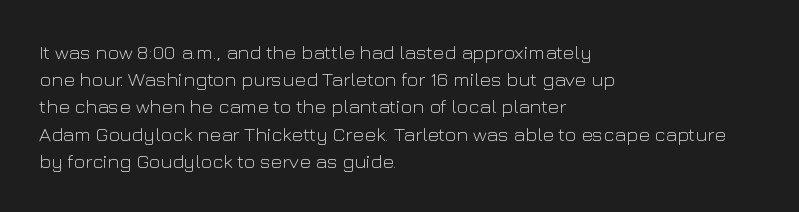
The image shows 20 px text type, upright; set left-aligned, normal line spacing (1.36x), normal letter spacing, not underlined.
